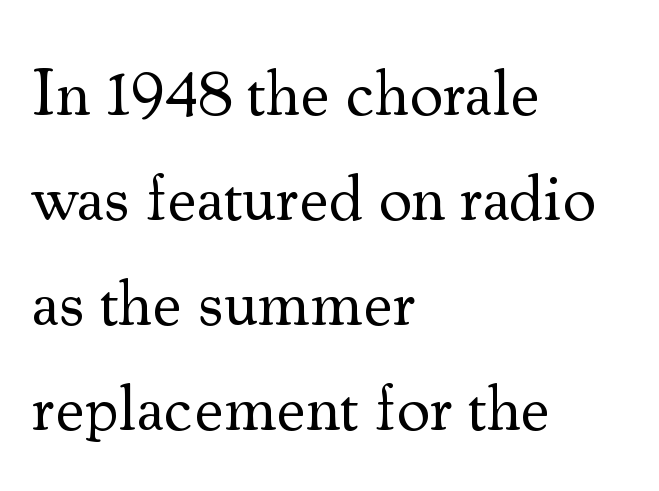
Q: Is the text bold? A: No.
Q: Is the text italic (slanted)? A: No, it is upright.
Q: Is the typeface a serif or a sans-serif typeface? A: Serif.
Q: Is the text underlined? A: No.
Q: How is the paragraph aligned? A: Left-aligned.
Q: Is the spacing between letters normal or unusually wide? A: Normal.
Q: Is the spacing between lines tight, normal or loose? A: Normal.
Q: Width (condensed, normal, or wide)? A: Normal.
Q: Stroke contrast? A: Medium.
Q: x-height? A: Small.
Q: Monospaced? A: No.
